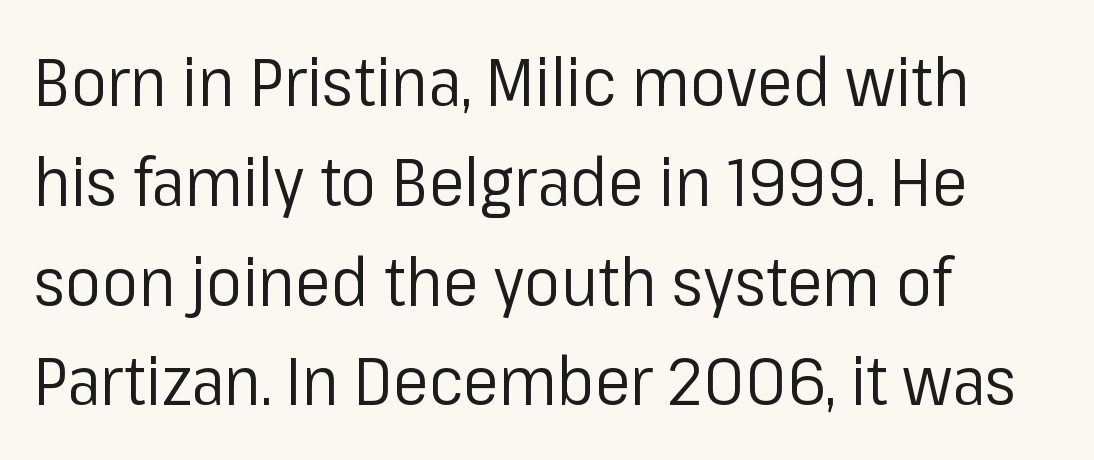
{"serif": "no", "italic": "no", "bold": "no", "weight": "regular", "width": "normal", "stroke_contrast": "low", "x_height": "medium", "monospaced": "no", "underline": "no", "align": "left", "line_spacing": "normal", "line_spacing_ratio": 1.49, "letter_spacing": "normal", "letter_spacing_em": 0.0, "glyph_px": 67}
